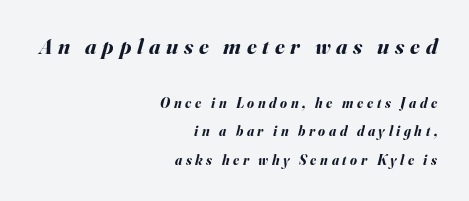
{"italic": "yes", "lean": "right", "slant_degrees": 16, "bold": "yes", "underline": "no", "align": "right", "line_spacing": "loose", "line_spacing_ratio": 2.02, "letter_spacing": "wide", "letter_spacing_em": 0.26, "larger_block": "first", "size_ratio": 1.57, "glyph_px": 22}
